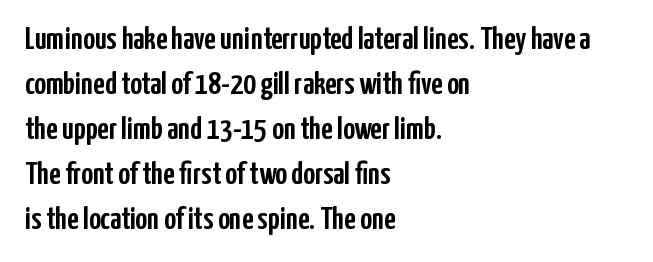
Does the type have serifs? No, each stem ends abruptly. Visually the block forms a straight wall on the left and a jagged coastline on the right. The passage shown is typed in a proportional face where columns would drift. Ordinary non-slanted type is in use. Regular leading. Short note: letters normally spaced.
